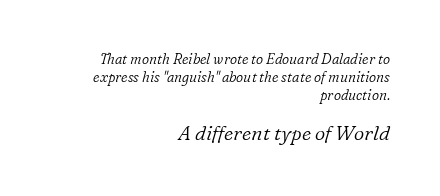
{"italic": "yes", "lean": "right", "slant_degrees": 16, "bold": "no", "underline": "no", "align": "right", "line_spacing": "normal", "line_spacing_ratio": 1.28, "letter_spacing": "normal", "letter_spacing_em": 0.0, "larger_block": "second", "size_ratio": 1.43, "glyph_px": 20}
